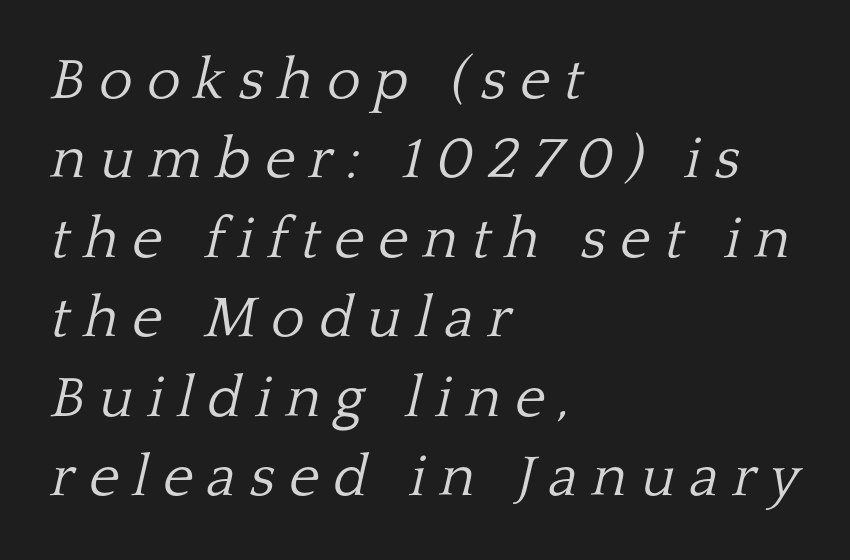
The image shows 58 px light serif type, italic (leaning right); set left-aligned, normal line spacing (1.37x), unusually wide letter spacing (+0.24 em), not underlined; low stroke contrast and a medium x-height.
